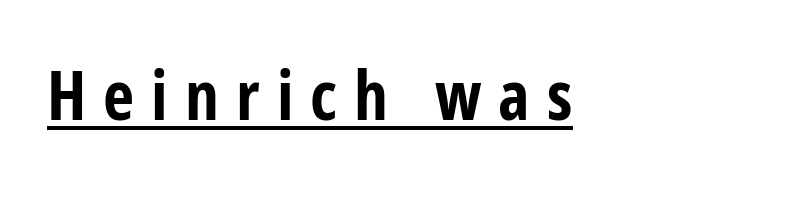
The image shows 68 px bold, condensed sans-serif type, upright; set unusually wide letter spacing (+0.25 em), underlined; low stroke contrast and a medium x-height.
